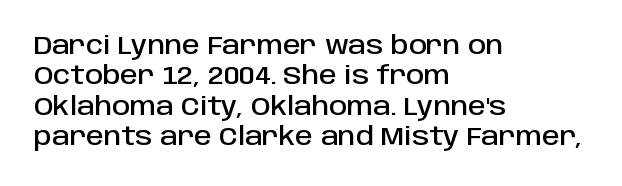
The image shows 25 px text type, upright; set left-aligned, line spacing 1.22x, normal letter spacing, not underlined.
